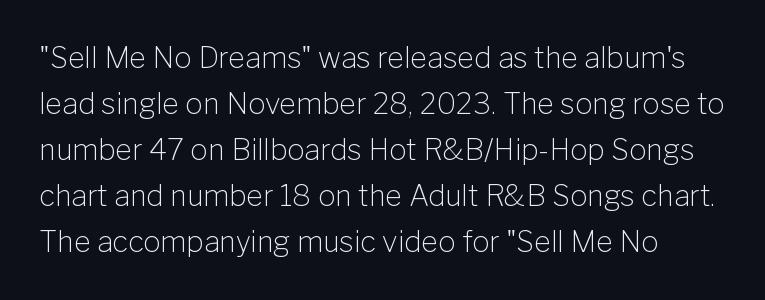
The image shows 29 px light sans-serif type, upright; set normal line spacing (1.59x), normal letter spacing, not underlined; low stroke contrast and a medium x-height.
